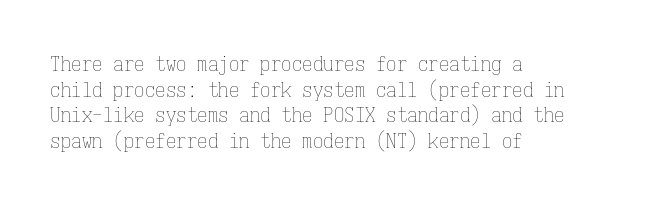
The image shows 21 px text type, upright; set left-aligned, line spacing 1.22x, normal letter spacing, not underlined.
